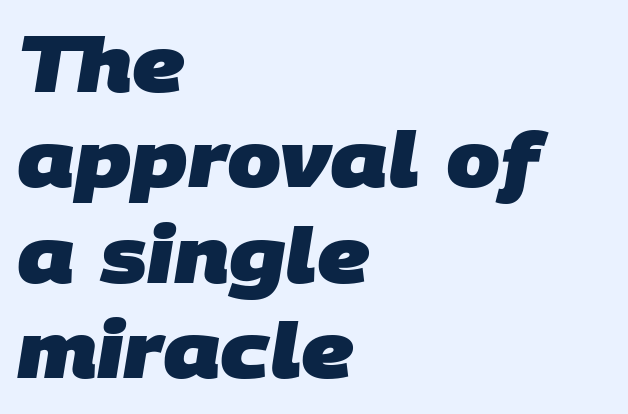
Q: Is the text bold? A: Yes.
Q: Is the typeface a serif or a sans-serif typeface? A: Sans-serif.
Q: Is the text underlined? A: No.
Q: How is the paragraph aligned? A: Left-aligned.
Q: Is the spacing between letters normal or unusually wide? A: Normal.
Q: Width (condensed, normal, or wide)? A: Normal.
Q: Stroke contrast? A: Low.
Q: x-height? A: Large.
Q: Monospaced? A: No.
